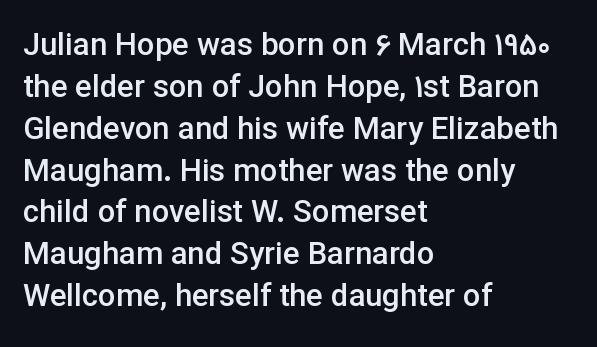
Q: Is the text bold? A: Semi-bold.
Q: Is the text italic (slanted)? A: No, it is upright.
Q: Is the typeface a serif or a sans-serif typeface? A: Sans-serif.
Q: Is the text underlined? A: No.
Q: How is the paragraph aligned? A: Left-aligned.
Q: Is the spacing between letters normal or unusually wide? A: Normal.
Q: Is the spacing between lines tight, normal or loose? A: Normal.
Q: Width (condensed, normal, or wide)? A: Normal.
Q: Stroke contrast? A: Low.
Q: x-height? A: Medium.
Q: Monospaced? A: No.
